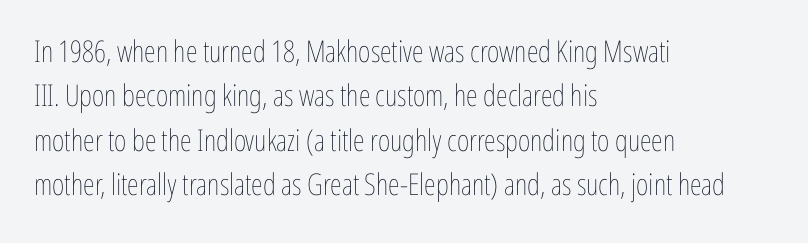
Characters remain perfectly vertical along every line. This sample has the flowing, uneven cadence of proportional lettering. Is there much room between lines? A standard amount, neither cramped nor airy. Students, note that the glyphs here touch the page at normal intervals. The face looks like a standard text weight, possibly lighter.
